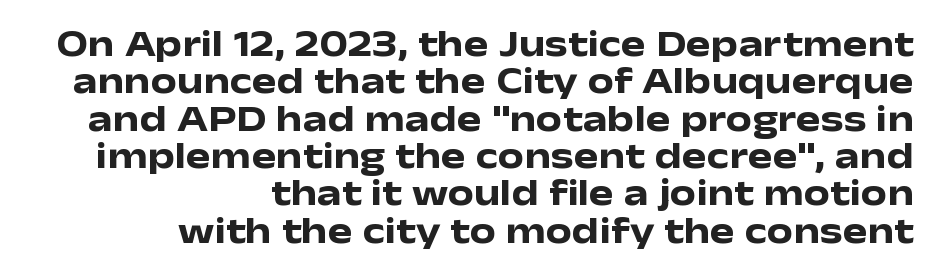
The image shows 37 px heavy, wide sans-serif type, upright; set right-aligned, tight line spacing (1.01x), normal letter spacing, not underlined; low stroke contrast and a medium x-height.
